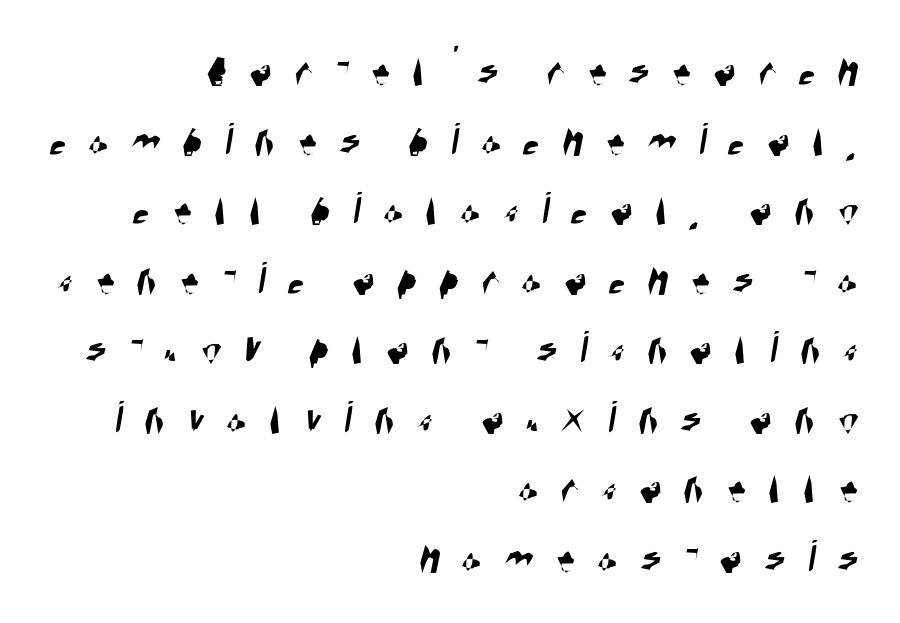
The image shows 47 px condensed sans-serif type; set right-aligned, normal line spacing (1.48x), unusually wide letter spacing (+0.47 em), not underlined; high stroke contrast and a large x-height.
